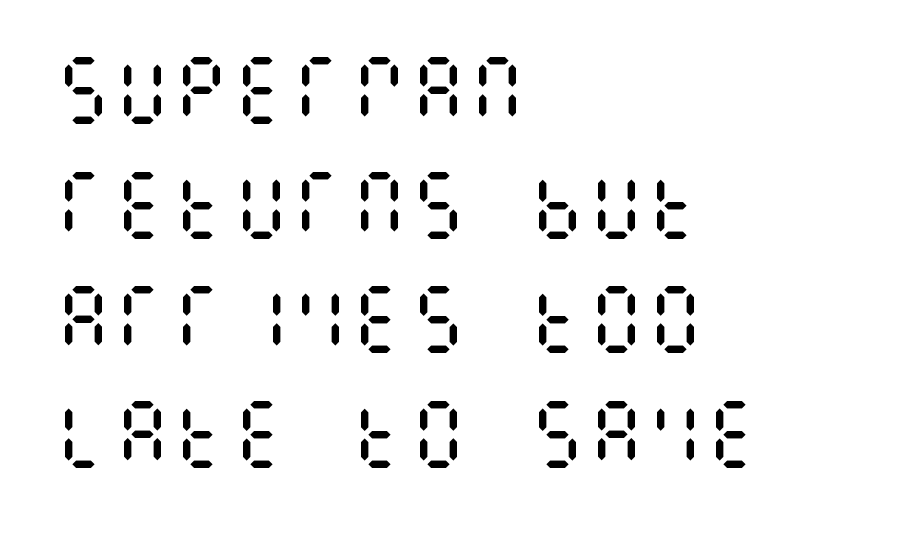
No letter is thick-stroked: the sample isn't bold. Leading matches the norm, producing a regular column. There is no visible air inserted between adjacent glyphs. Line beginnings align vertically; line endings do not. The foot of each line stays bare and open.
